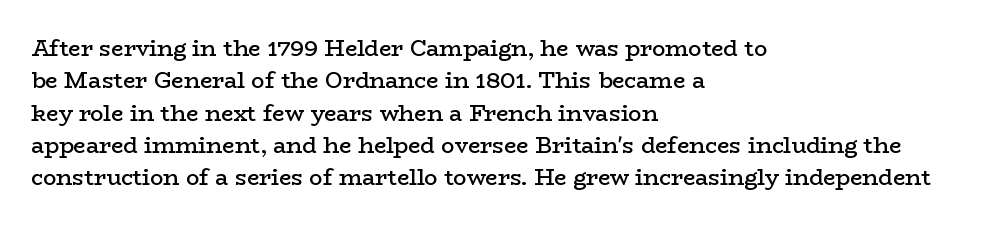
{"italic": "no", "bold": "semi", "underline": "no", "align": "left", "line_spacing": "normal", "line_spacing_ratio": 1.47, "letter_spacing": "normal", "letter_spacing_em": 0.0, "glyph_px": 22}
